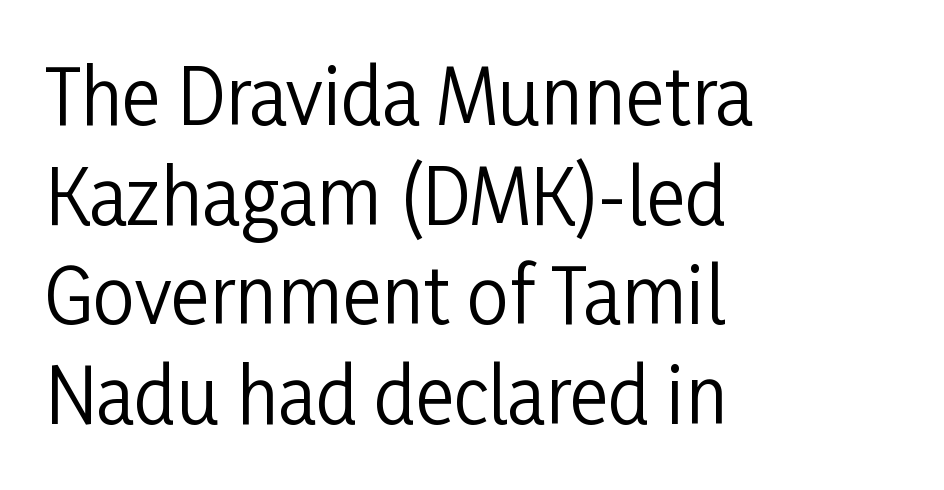
Rendered with straight, roman letterforms. The lines in this sample share a left origin and differ only in where they stop. Bare-footed words on every line. Honestly, the row spacing looks completely unremarkable. Summary of weight: not heavy and not bold.
